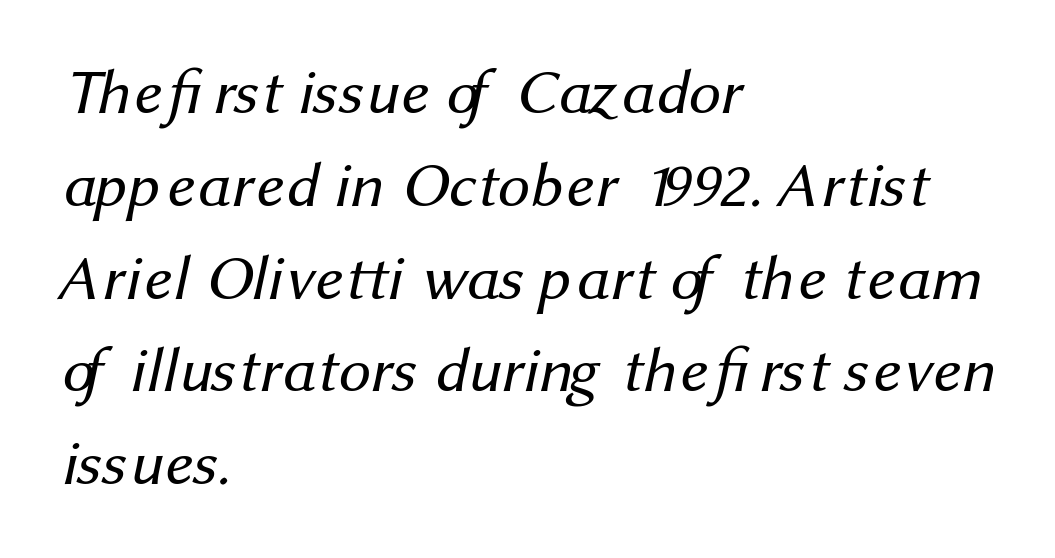
The image shows 64 px regular-weight sans-serif type; set left-aligned, normal line spacing (1.45x), normal letter spacing, not underlined; medium stroke contrast and a medium x-height.
